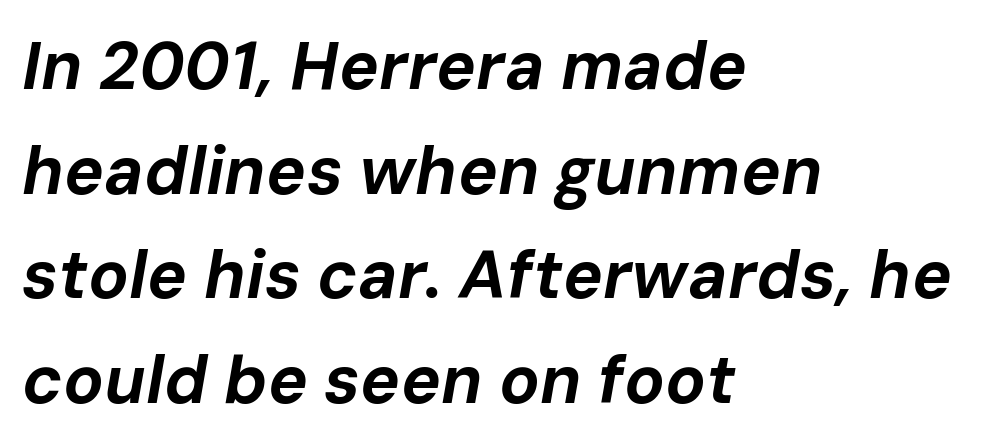
Words appear dense and cohesive because spacing is normal. All the whitespace from short lines collects on the right. Would a proofreader flag this as italicized? Yes. The letters advance in unequal steps, a hallmark of proportional type. Summary of vertical rhythm: regular, with standard interline spacing. A bare baseline throughout the passage.
